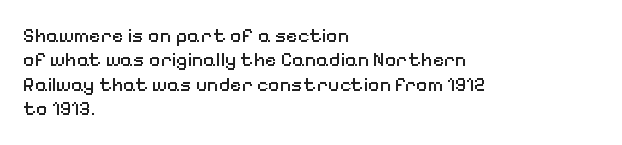
These lines keep a tight, regular rhythm from letter to letter. In CSS terms this would be text-align: left. Weight: in the light-to-regular range. This is roman type, the default non-slanted kind. Decoration check: the copy has no underline.
